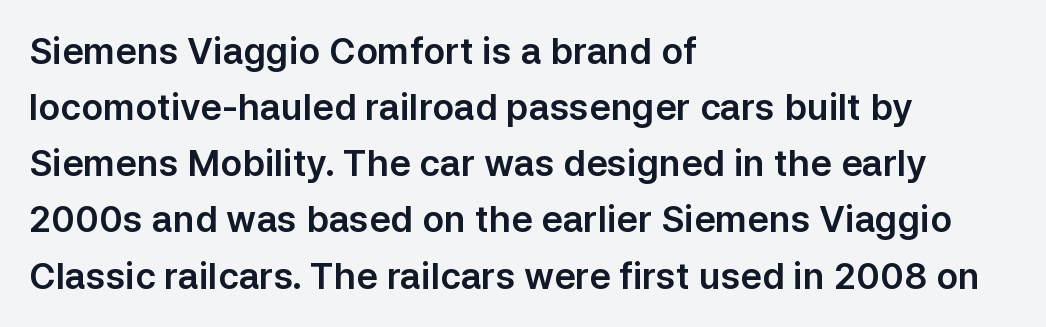
{"serif": "no", "italic": "no", "width": "normal", "stroke_contrast": "low", "x_height": "medium", "monospaced": "no", "underline": "no", "align": "left", "line_spacing": "normal", "line_spacing_ratio": 1.56, "letter_spacing": "normal", "letter_spacing_em": 0.0, "glyph_px": 36}
